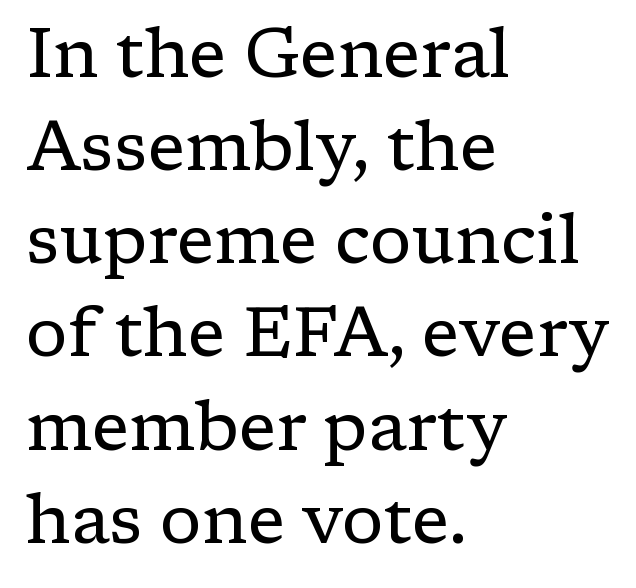
The image shows 69 px regular-weight serif type, upright; set left-aligned, normal line spacing (1.35x), normal letter spacing, not underlined; low stroke contrast and a medium x-height.
